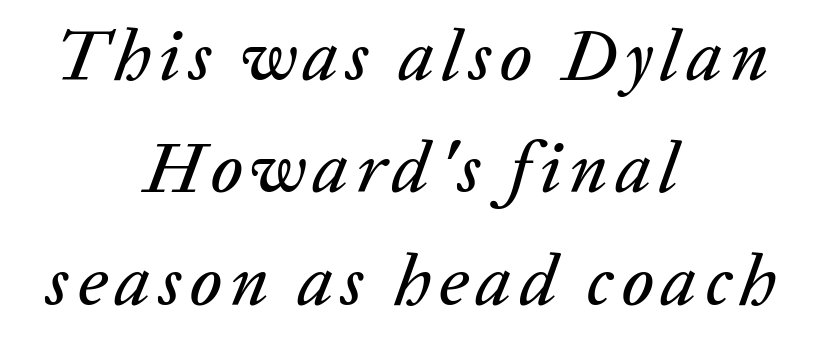
Rendered with sloped, italic letterforms. Horizontal alignment here is central, giving a formal, balanced look. These lines are rendered in a variable-pitch font. The block of text has a typical density, with ordinary space between rows.
